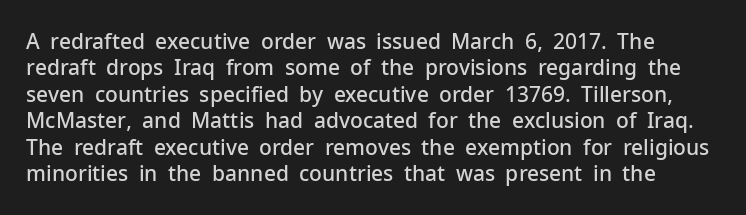
A clean baseline with only descenders dipping below it. This is the regular roman posture of the typeface. The rows are spaced the way most documents space them. Each glyph is drawn with semibold strokes, heavier than normal yet not fully bold.
